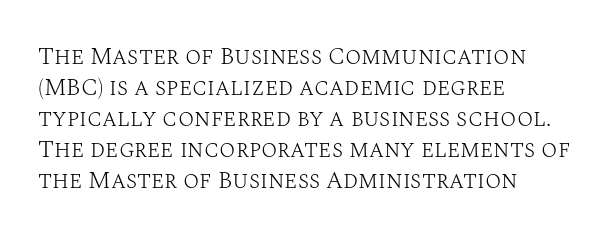
The image shows 24 px text type, upright; set left-aligned, normal line spacing (1.29x), normal letter spacing, not underlined.
